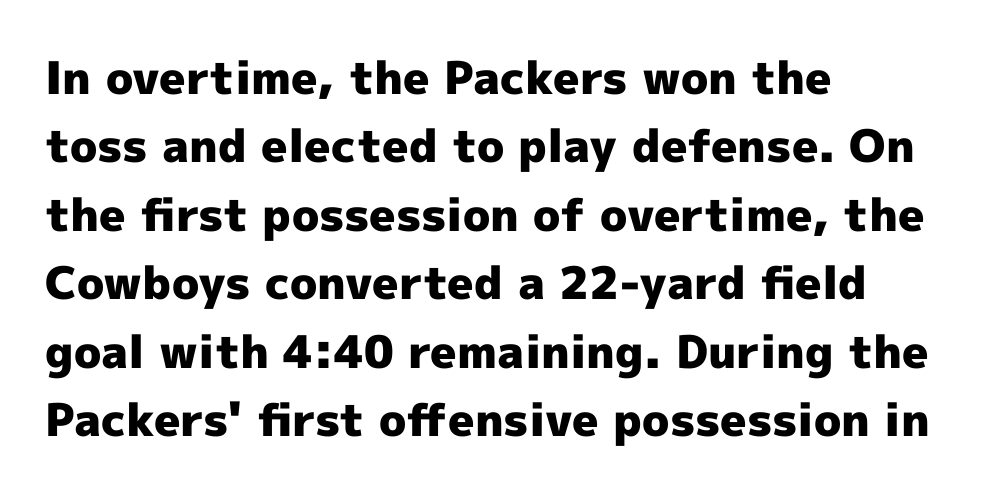
What's the leading like? Ordinary, nothing unusual. Heft: maximum for text — a bold. Style check: upright. Observe the ordinary spacing: letters are neighbours, not strangers. Beneath every word, the page is bare. The typeface chosen for these lines omits serifs.
